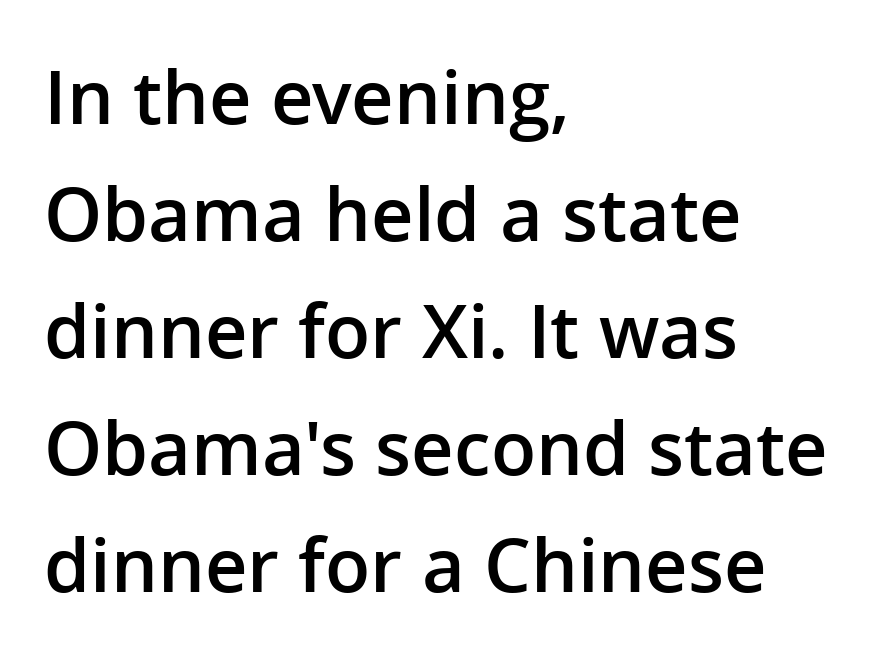
Rule under the text: the space is simply empty. Unlike italic type, these characters show no tilt at all. The font family rendered here belongs to the sans-serif group. The typesetting leans somewhat heavy: a semibold. Short note: letters normally spaced.
